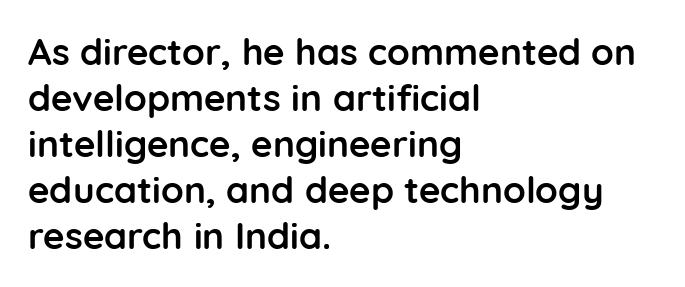
{"serif": "no", "italic": "no", "bold": "yes", "weight": "semibold", "width": "normal", "stroke_contrast": "low", "x_height": "medium", "monospaced": "no", "underline": "no", "align": "left", "line_spacing_ratio": 1.24, "letter_spacing": "normal", "letter_spacing_em": 0.0, "glyph_px": 37}
